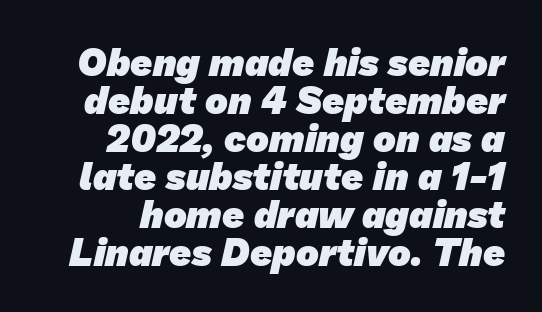
Notice how descenders almost collide with the ascenders below — that's tight leading. Bold? Absolutely — the strokes are thick and heavy. Inter-character spacing is left at the font's built-in metrics. These lines are rendered in a variable-pitch font. The baseline area is clear. The letters carry no serifs — their stems end cleanly without finishing strokes.
